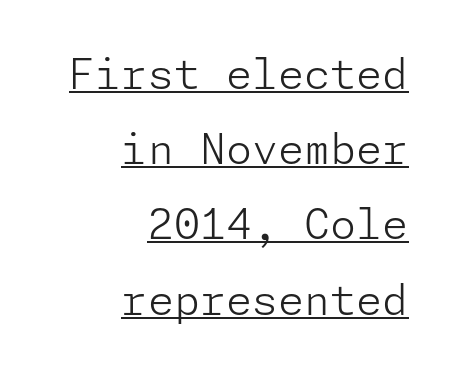
Q: Is the text bold? A: No.
Q: Is the text italic (slanted)? A: No, it is upright.
Q: Is the typeface a serif or a sans-serif typeface? A: Sans-serif.
Q: Is the text underlined? A: Yes.
Q: How is the paragraph aligned? A: Right-aligned.
Q: Is the spacing between letters normal or unusually wide? A: Normal.
Q: Width (condensed, normal, or wide)? A: Normal.
Q: Stroke contrast? A: Low.
Q: x-height? A: Medium.
